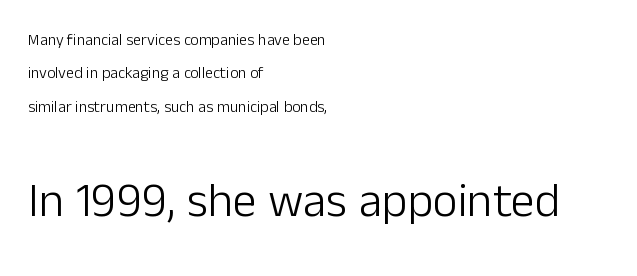
Honestly, the rows look like they've been pulled way apart. Looks like regular typesetting: each glyph gets only the width it needs. The face used here is rendered with its standard letterfit. Is the type heavy? It reads as light-to-regular instead.
